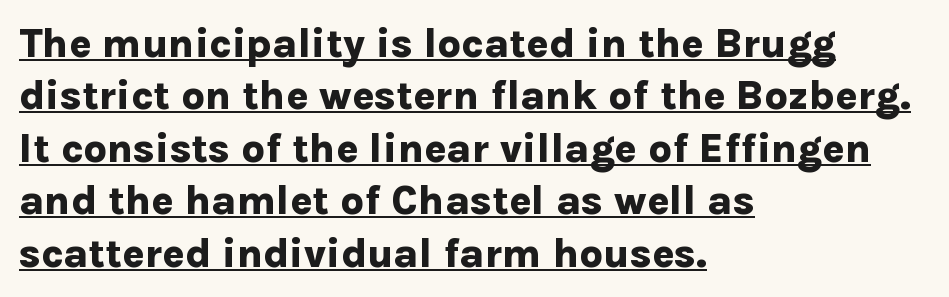
{"serif": "no", "italic": "no", "bold": "yes", "weight": "bold", "width": "normal", "stroke_contrast": "low", "x_height": "medium", "monospaced": "no", "underline": "yes", "align": "left", "line_spacing": "normal", "line_spacing_ratio": 1.28, "letter_spacing": "normal", "letter_spacing_em": 0.0, "glyph_px": 41}
